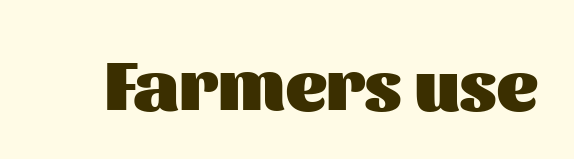
Q: Is the text bold? A: Yes.
Q: Is the text italic (slanted)? A: No, it is upright.
Q: Is the typeface a serif or a sans-serif typeface? A: Sans-serif.
Q: Is the text underlined? A: No.
Q: Is the spacing between letters normal or unusually wide? A: Normal.
Q: Width (condensed, normal, or wide)? A: Normal.
Q: Stroke contrast? A: Medium.
Q: x-height? A: Medium.
Q: Monospaced? A: No.
